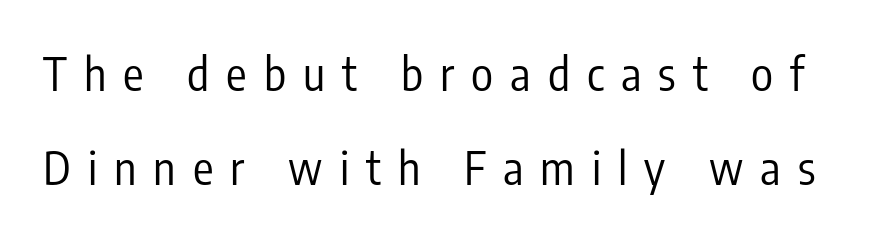
The image shows 46 px regular-weight, condensed sans-serif type, upright; set loose line spacing (2.04x), unusually wide letter spacing (+0.37 em), not underlined; low stroke contrast and a medium x-height.
